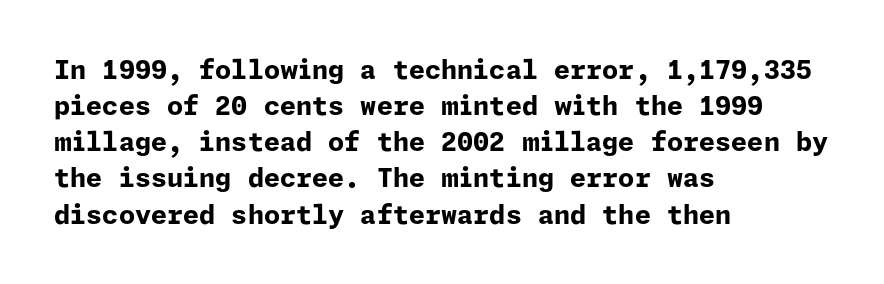
Clear beneath every line of the passage. The typography opts for an upright posture over an oblique one. Evenly set lines give the paragraph a standard silhouette. Standard letterfit; no display-style spreading of the glyphs. The compositor pushed each line to the left boundary.
